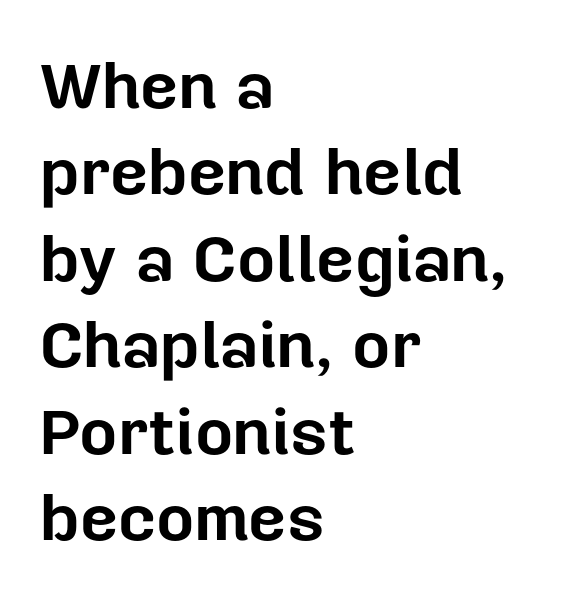
How heavy is the stroke? Heavy — this is a bold. This sample is left-justified, so line endings fall wherever the words run out. You could call the tracking neutral — neither tight nor loose. Note: no serifs on the glyphs. Underline: absent.
